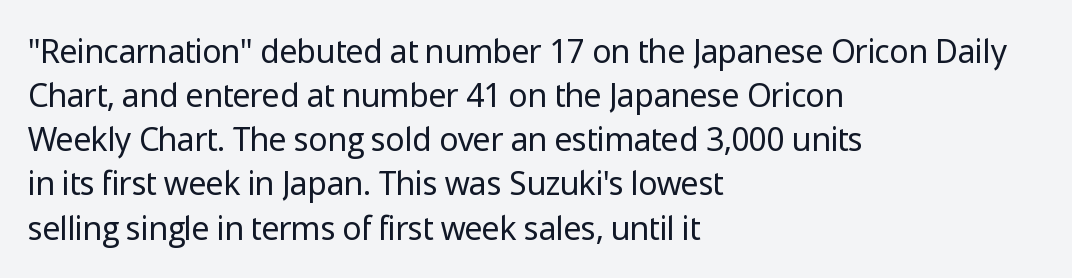
Words appear dense and cohesive because spacing is normal. Bold? No — there's no thickening of the strokes. Ordinary non-slanted type is in use. A typesetter would call this leading conventional body-copy spacing. The passage shown is typed in a proportional face where columns would drift. Type style note: lacks serifs.
